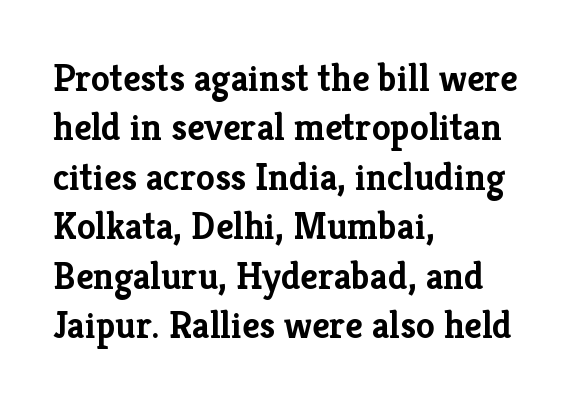
The lines are quadded left. The passage shown is not underscored anywhere. Heavy-handed strokes throughout: this text is bold. In terms of letterform style, serifs are clearly present. Do the characters align in a grid? No, the font is proportional. In terms of letterspacing, this is plain default setting.
